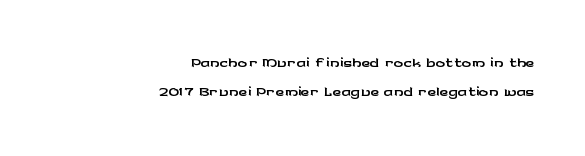
The image shows 24 px text type, upright; set right-aligned, line spacing 1.19x, normal letter spacing, not underlined.
